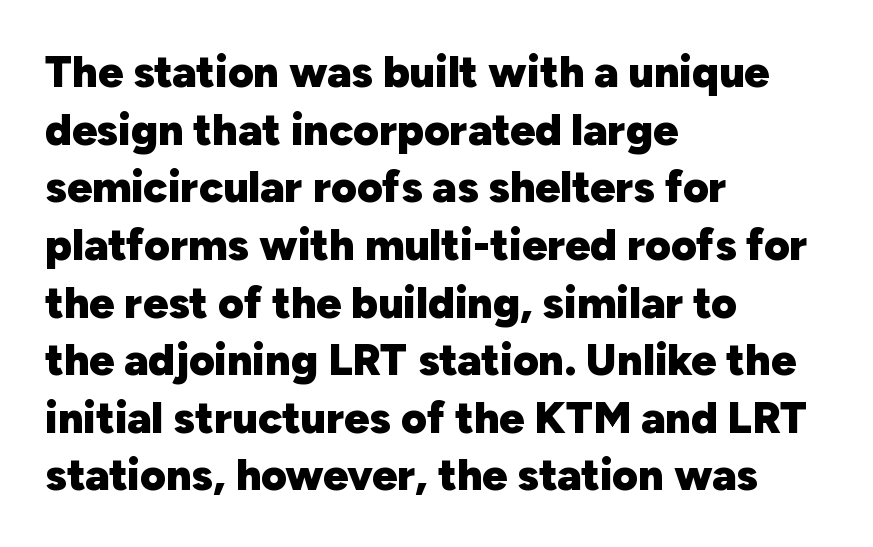
The image shows 44 px heavy sans-serif type, upright; set left-aligned, normal line spacing (1.31x), normal letter spacing, not underlined; low stroke contrast and a medium x-height.
